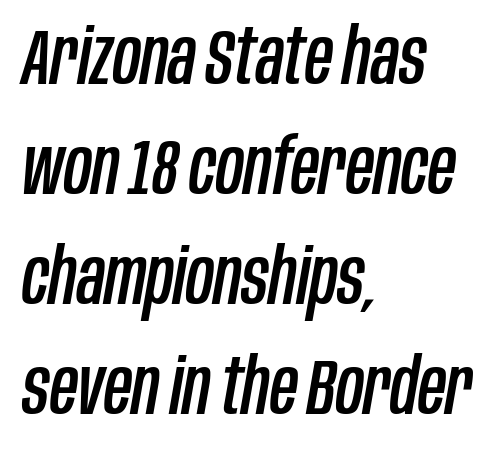
No word sits above an underline. This is oblique type, the kind used for emphasis or titles. Is there much room between lines? A standard amount, neither cramped nor airy. Varying glyph widths throughout — classic text-font behaviour. Tracking value appears to be zero — textbook default spacing. This rendering uses left alignment, leaving the right contour irregular.
